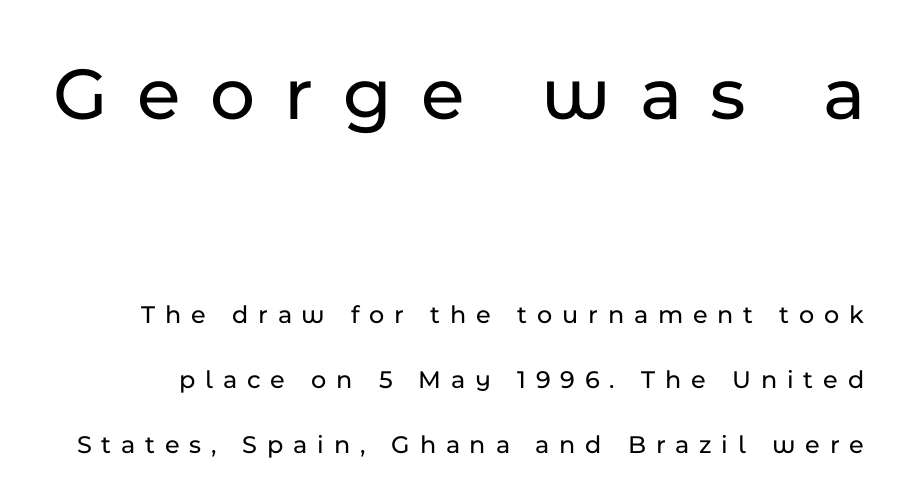
Two sizes are in play, and the larger belongs to the first block. To sum up the face: it is a sans, with no serifs. The letterforms stand isolated, each surrounded by extra space. Each row of text sits above clean, open space. Character widths vary here, with narrow letters taking less room than wide ones.
